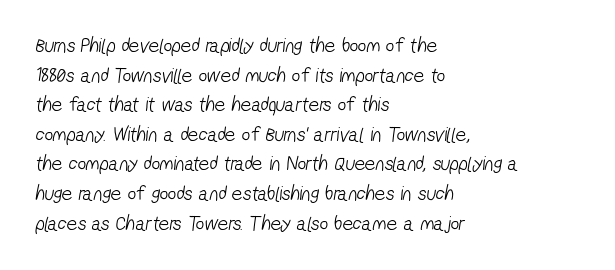
Q: Is the text bold? A: No.
Q: Is the text underlined? A: No.
Q: How is the paragraph aligned? A: Left-aligned.
Q: Is the spacing between letters normal or unusually wide? A: Normal.
Q: Is the spacing between lines tight, normal or loose? A: Normal.
